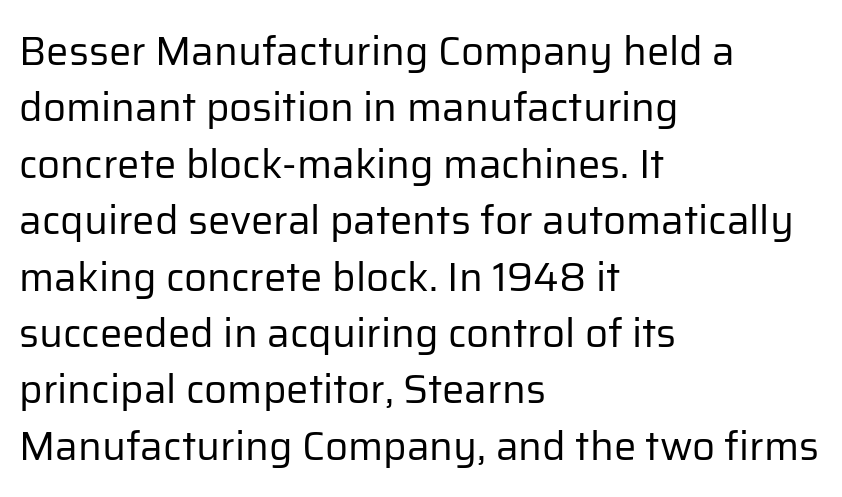
The typesetter chose a ragged-right arrangement here. Does the lettering tilt? It doesn't — this is upright. Glyph-to-glyph distance matches everyday printed text. No letter is thick-stroked: the sample isn't bold. The lines sit at an ordinary, default distance from one another.
